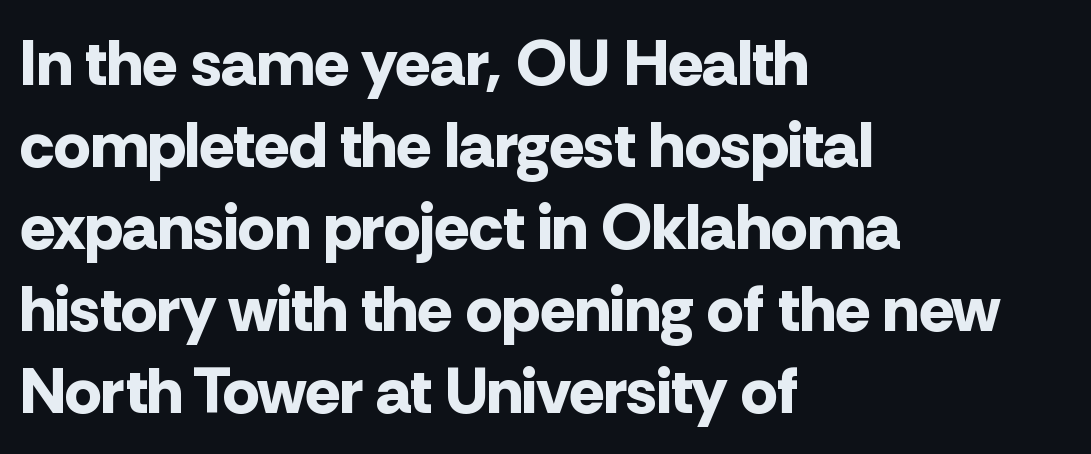
The image shows 65 px bold sans-serif type, upright; set left-aligned, normal line spacing (1.26x), normal letter spacing, not underlined; low stroke contrast and a medium x-height.
